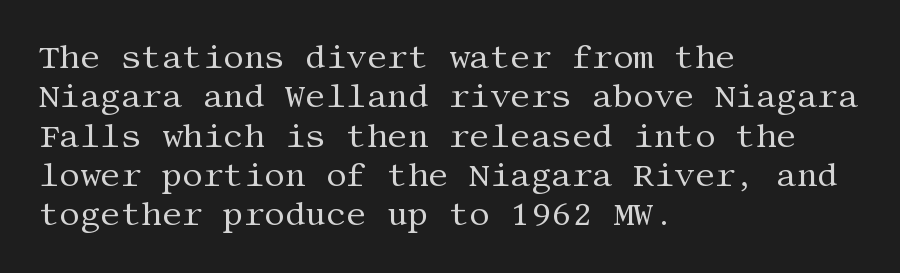
The image shows 32 px regular-weight serif type, upright; set left-aligned, line spacing 1.23x, normal letter spacing, not underlined; medium stroke contrast and a large x-height.
